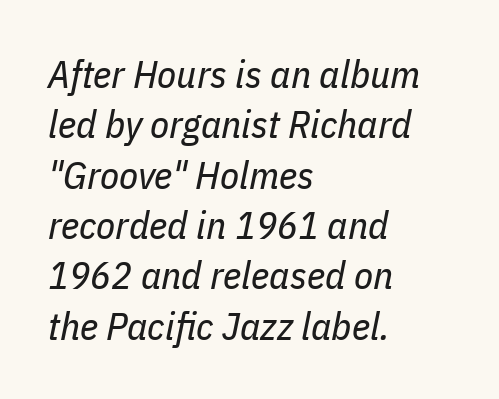
Weight class: somewhere from thin through regular. Line starts are locked; line ends wander. A typesetter would call this proportional, since set widths differ per character. How would I describe the line gaps? Plain and ordinary. Italic? Definitely — the glyphs are oblique. Spacing between characters is what you'd get straight out of the box.
